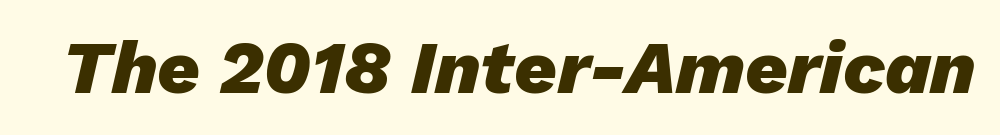
The face used here is proportionally spaced, like ordinary book or web type. This sample uses an oblique cut, with every glyph tilted off the vertical. The foot of each line stays bare and open. Tracking value appears to be zero — textbook default spacing.
